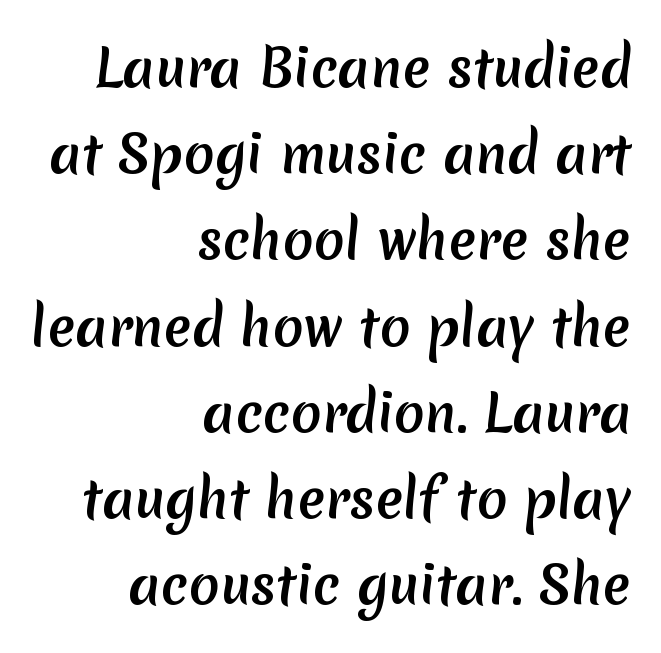
Q: Is the typeface a serif or a sans-serif typeface? A: Sans-serif.
Q: Is the text underlined? A: No.
Q: How is the paragraph aligned? A: Right-aligned.
Q: Is the spacing between letters normal or unusually wide? A: Normal.
Q: Is the spacing between lines tight, normal or loose? A: Normal.
Q: Width (condensed, normal, or wide)? A: Normal.
Q: Stroke contrast? A: Medium.
Q: x-height? A: Medium.
Q: Monospaced? A: No.
